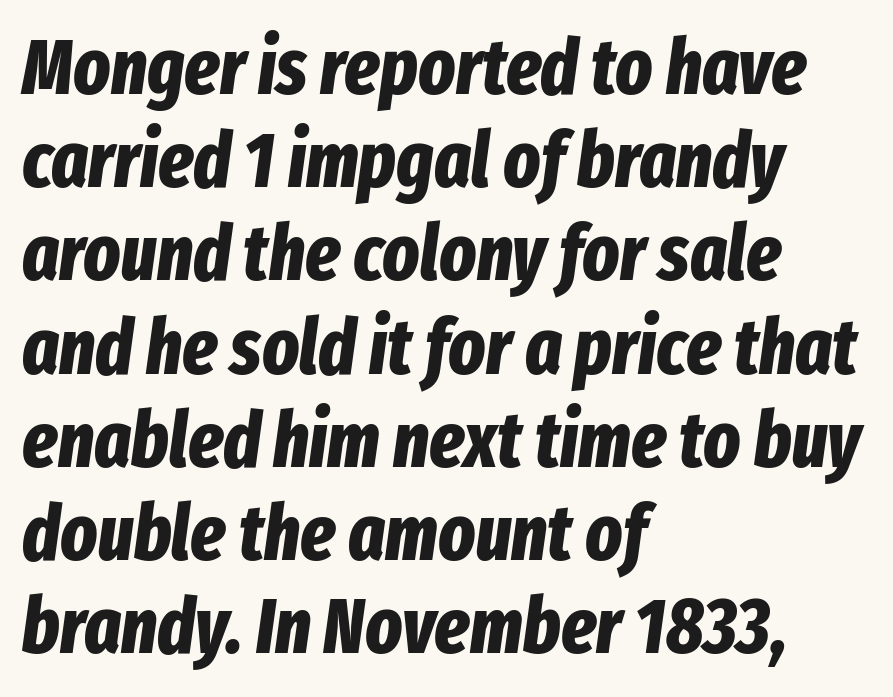
{"italic": "yes", "lean": "right", "slant_degrees": 8, "bold": "yes", "weight": "bold", "width": "condensed", "stroke_contrast": "low", "x_height": "medium", "monospaced": "no", "underline": "no", "align": "left", "line_spacing_ratio": 1.21, "letter_spacing": "normal", "letter_spacing_em": 0.0, "glyph_px": 77}
